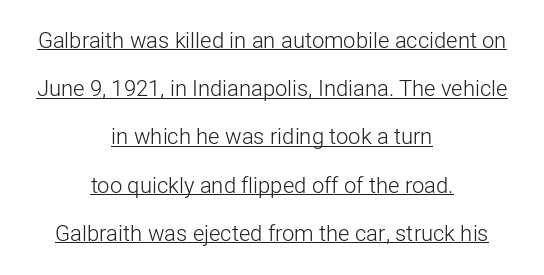
{"italic": "no", "bold": "no", "underline": "yes", "align": "center", "line_spacing": "loose", "line_spacing_ratio": 2.19, "letter_spacing": "normal", "letter_spacing_em": 0.0, "glyph_px": 22}
